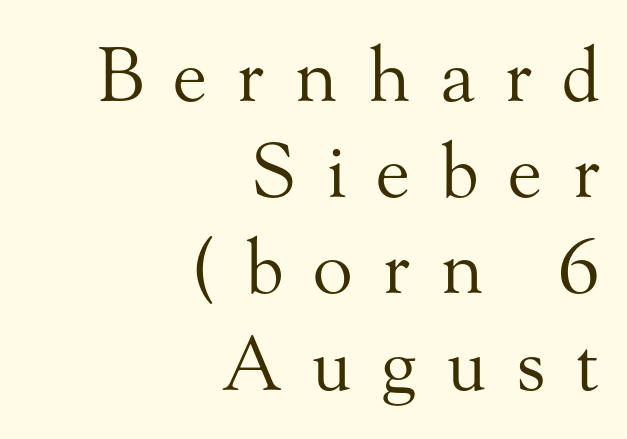
{"serif": "yes", "italic": "no", "bold": "no", "weight": "regular", "width": "normal", "stroke_contrast": "medium", "x_height": "small", "monospaced": "no", "underline": "no", "align": "right", "line_spacing": "normal", "line_spacing_ratio": 1.3, "letter_spacing": "wide", "letter_spacing_em": 0.4, "glyph_px": 74}
